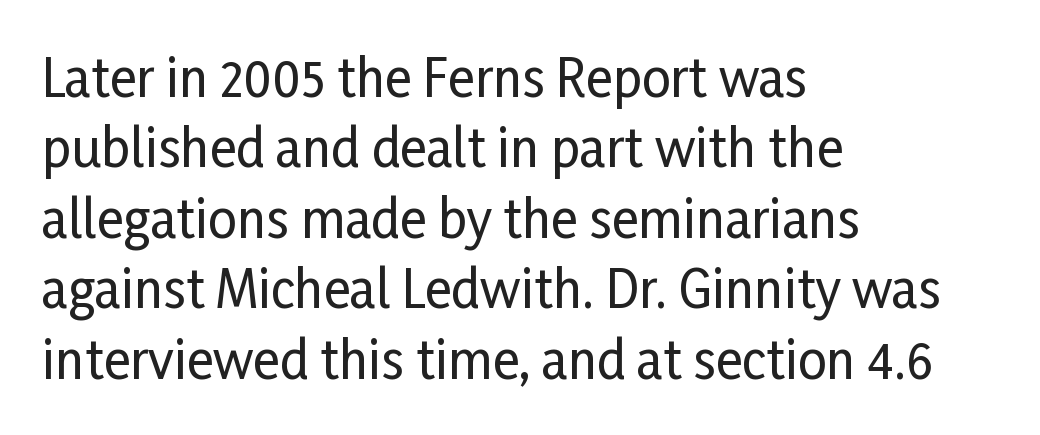
Character widths vary here, with narrow letters taking less room than wide ones. Here the glyphs are tracked normally, forming tight word shapes. The axis of the letterforms is exactly vertical. Notice how descenders clear the ascenders below comfortably — that's standard leading.
